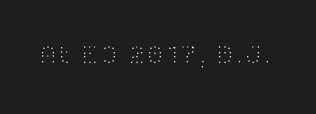
The image shows 28 px light, wide sans-serif type, upright; set normal letter spacing, not underlined; high stroke contrast and a medium x-height.
